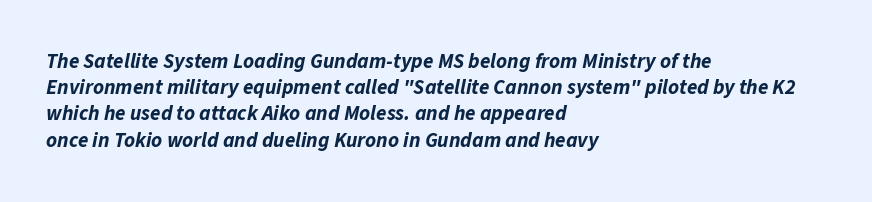
Q: Is the text bold? A: Yes.
Q: Is the text italic (slanted)? A: Yes, it leans right by about 11 degrees.
Q: Is the text underlined? A: No.
Q: How is the paragraph aligned? A: Left-aligned.
Q: Is the spacing between letters normal or unusually wide? A: Normal.
Q: Is the spacing between lines tight, normal or loose? A: Normal.
